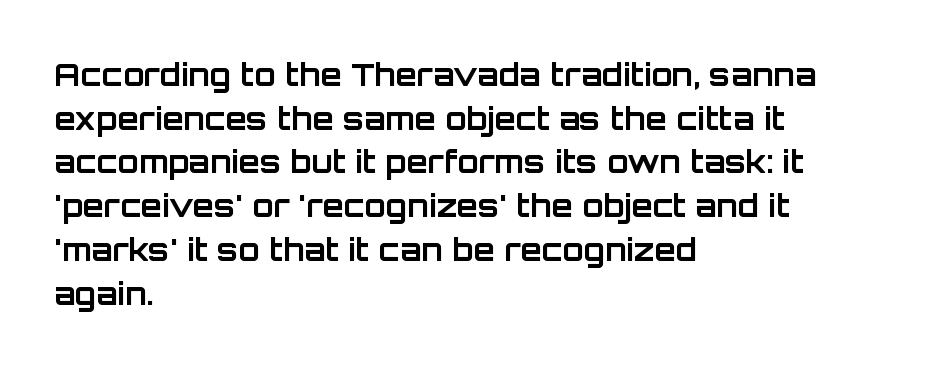
Think of a printed novel: that variable character pitch is what you see here. You'd pick this weight for a headline — it's a proper bold. Glyph-to-glyph distance matches everyday printed text. No word sits above an underline. No feet cap the strokes, marking this as sans-serif type. Short and long lines alike share a common starting point at left.
